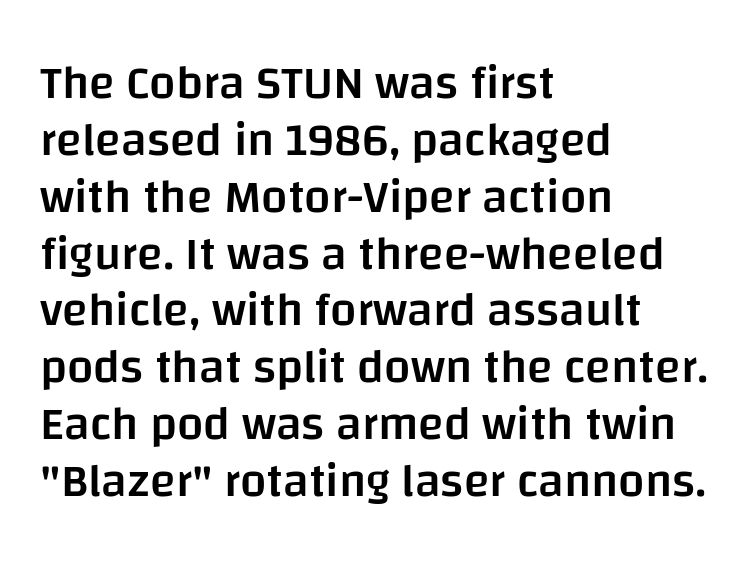
Q: Is the text bold? A: Semi-bold.
Q: Is the text italic (slanted)? A: No, it is upright.
Q: Is the typeface a serif or a sans-serif typeface? A: Sans-serif.
Q: Is the text underlined? A: No.
Q: How is the paragraph aligned? A: Left-aligned.
Q: Is the spacing between letters normal or unusually wide? A: Normal.
Q: Width (condensed, normal, or wide)? A: Normal.
Q: Stroke contrast? A: Low.
Q: x-height? A: Large.
Q: Monospaced? A: No.
